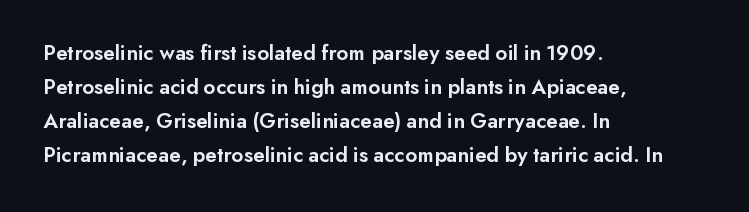
Students, note that the glyphs here touch the page at normal intervals. The line-height multiplier appears to be the usual default. Horizontal alignment here is leftward, the default for most running prose. Descenders are the only things crossing below the line. A bit beefed up — I'd call it semibold rather than bold. You can tell it's not italic because the verticals are truly vertical.
